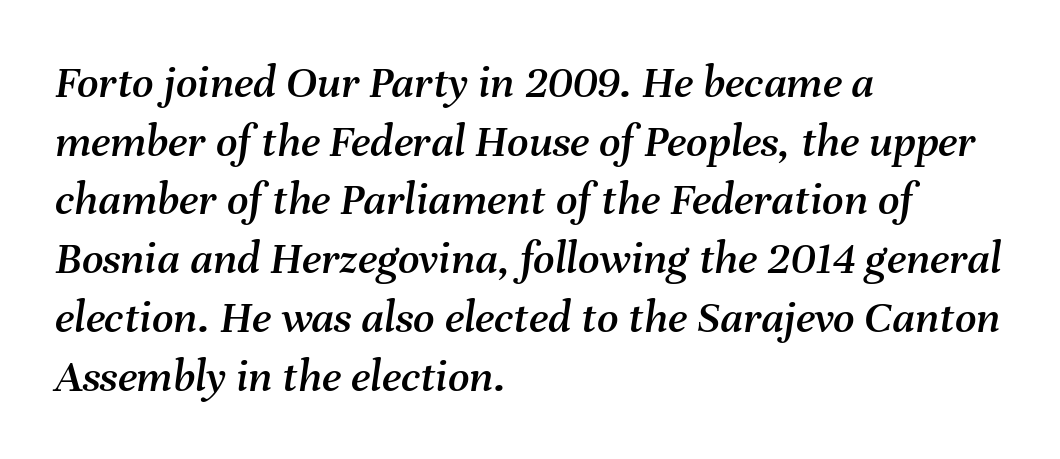
Q: Is the text italic (slanted)? A: Yes, it leans right by about 8 degrees.
Q: Is the text underlined? A: No.
Q: How is the paragraph aligned? A: Left-aligned.
Q: Is the spacing between letters normal or unusually wide? A: Normal.
Q: Is the spacing between lines tight, normal or loose? A: Normal.
Q: Width (condensed, normal, or wide)? A: Normal.
Q: Stroke contrast? A: Medium.
Q: x-height? A: Medium.
Q: Monospaced? A: No.
